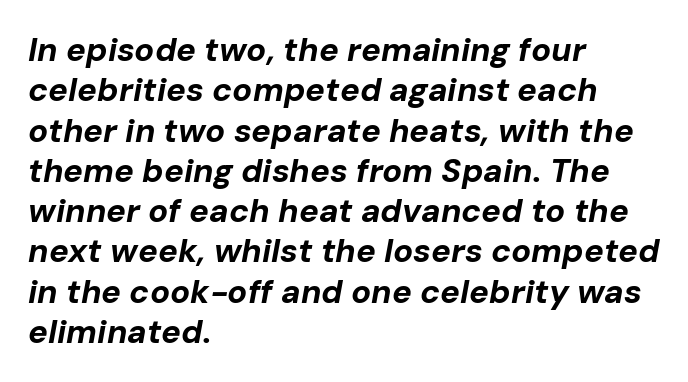
{"italic": "yes", "lean": "right", "slant_degrees": 10, "bold": "yes", "weight": "bold", "width": "normal", "stroke_contrast": "low", "x_height": "medium", "monospaced": "no", "underline": "no", "align": "left", "line_spacing_ratio": 1.22, "letter_spacing": "normal", "letter_spacing_em": 0.0, "glyph_px": 33}
